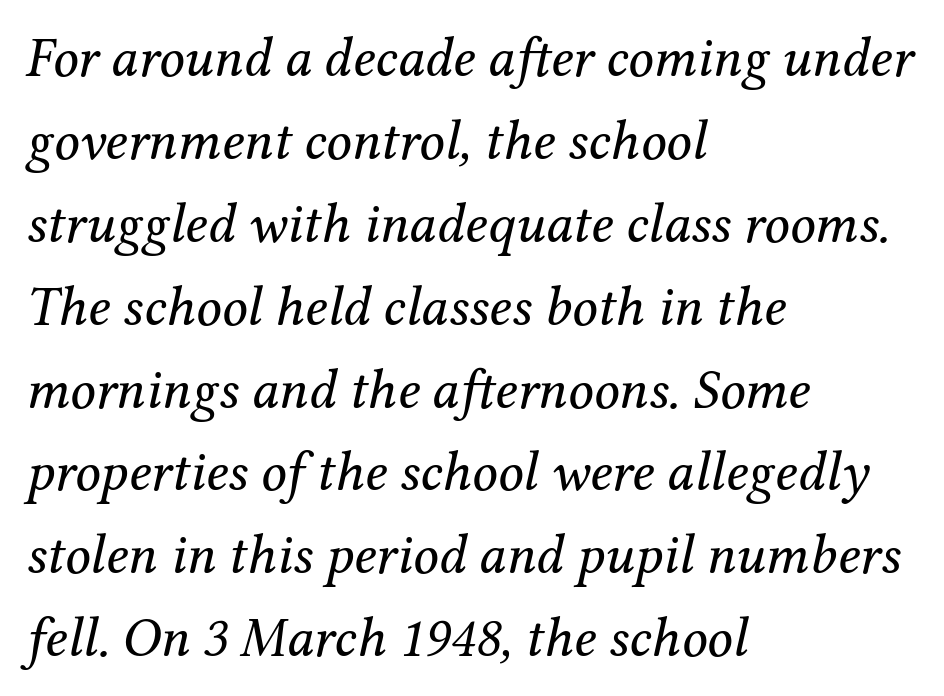
The image shows 56 px regular-weight serif type, italic (leaning right); set left-aligned, normal line spacing (1.48x), normal letter spacing, not underlined; medium stroke contrast and a medium x-height.
